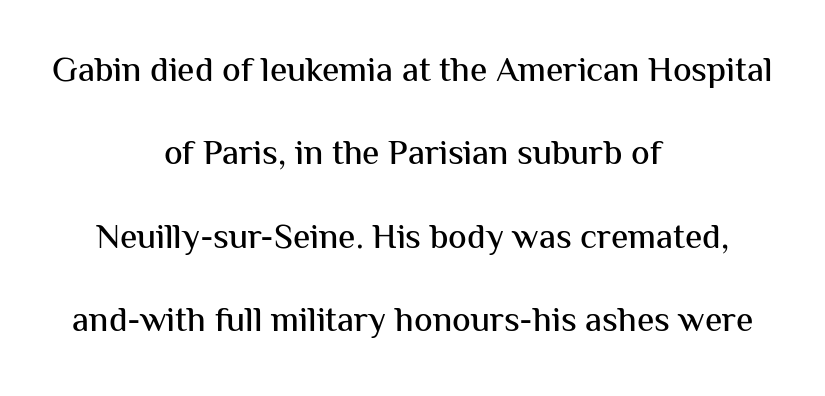
Does the copy run flush right? No — it is centered line by line. The passage shown is not underscored anywhere. Varying glyph widths throughout — classic text-font behaviour. The typography opts for an upright posture over an oblique one. A great deal of white space separates one row of letters from the next. A typesetter would label this face a sans.
